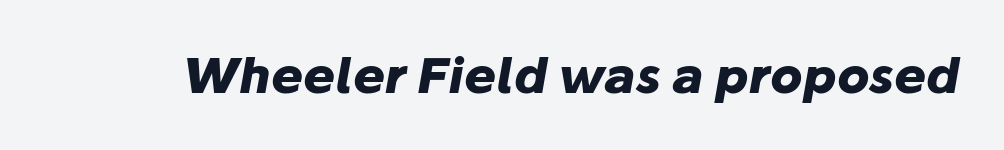
The image shows 48 px heavy type, italic (leaning right); set normal letter spacing, not underlined; low stroke contrast and a medium x-height.
